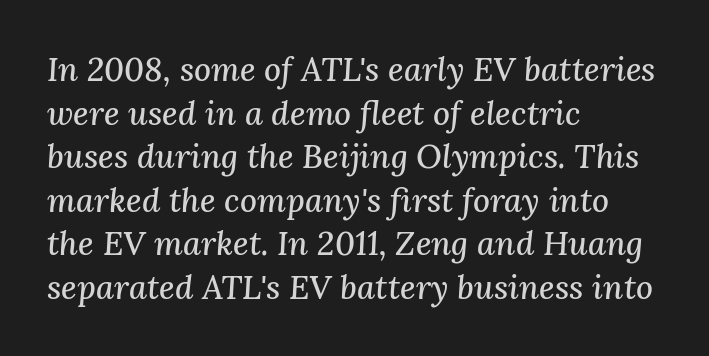
Q: Is the text italic (slanted)? A: Yes, it leans right by about 3 degrees.
Q: Is the typeface a serif or a sans-serif typeface? A: Serif.
Q: Is the text underlined? A: No.
Q: How is the paragraph aligned? A: Left-aligned.
Q: Is the spacing between letters normal or unusually wide? A: Normal.
Q: Is the spacing between lines tight, normal or loose? A: Normal.
Q: Width (condensed, normal, or wide)? A: Normal.
Q: Stroke contrast? A: Medium.
Q: x-height? A: Medium.
Q: Monospaced? A: No.
